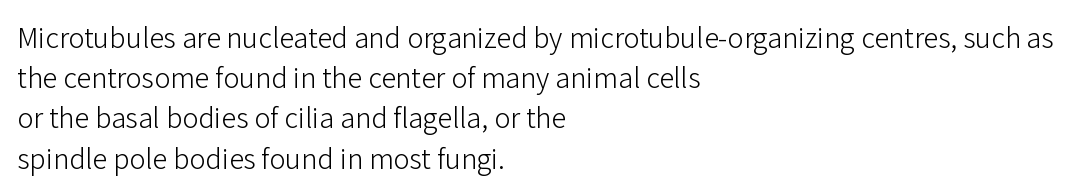
The image shows 30 px light sans-serif type, upright; set left-aligned, normal line spacing (1.34x), normal letter spacing, not underlined; low stroke contrast and a medium x-height.
